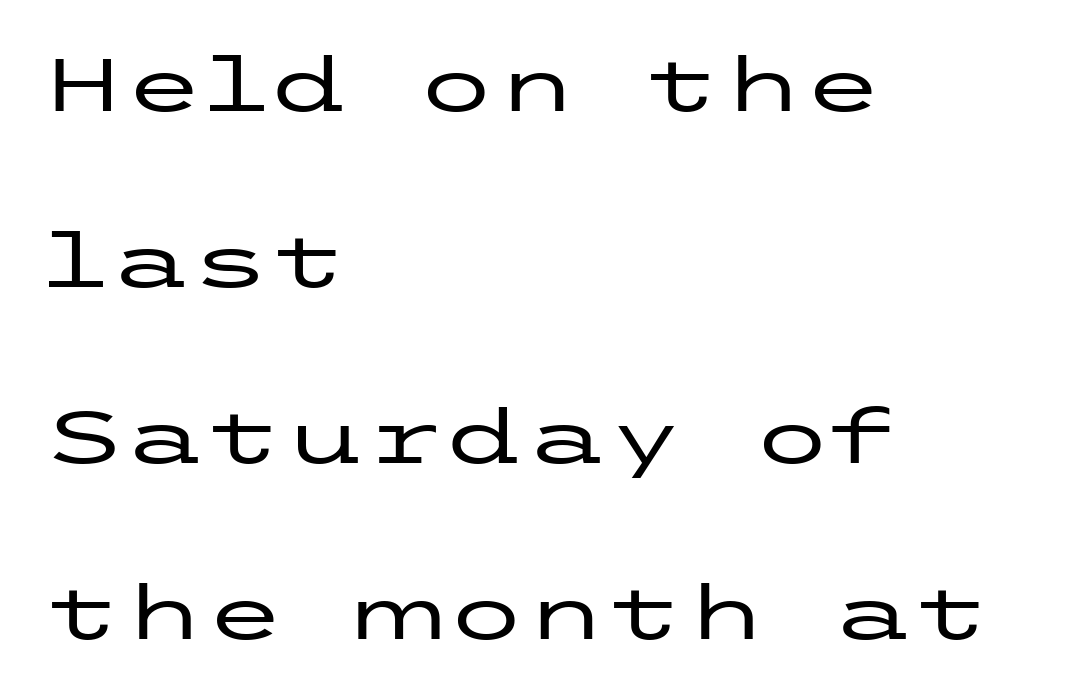
Q: Is the text italic (slanted)? A: No, it is upright.
Q: Is the typeface a serif or a sans-serif typeface? A: Sans-serif.
Q: Is the text underlined? A: No.
Q: How is the paragraph aligned? A: Left-aligned.
Q: Is the spacing between letters normal or unusually wide? A: Normal.
Q: Is the spacing between lines tight, normal or loose? A: Loose.
Q: Width (condensed, normal, or wide)? A: Wide.
Q: Stroke contrast? A: Low.
Q: x-height? A: Medium.
